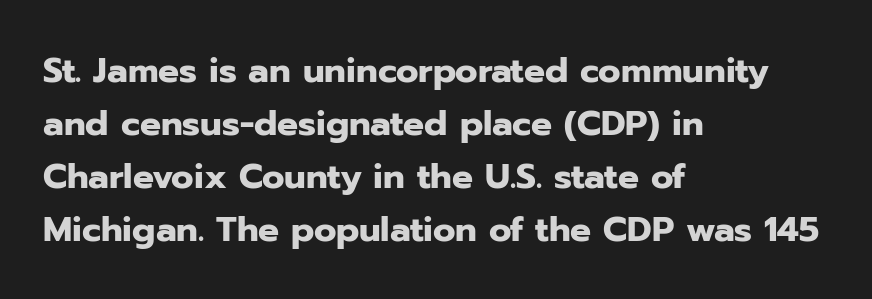
What's the leading like? Ordinary, nothing unusual. Posture: vertical. Only glyphs here, with clear space below each row. Is this a fixed-width face? No — the glyphs have proportional, varying widths. Compared with typical body copy, the letter spacing here is the same.
